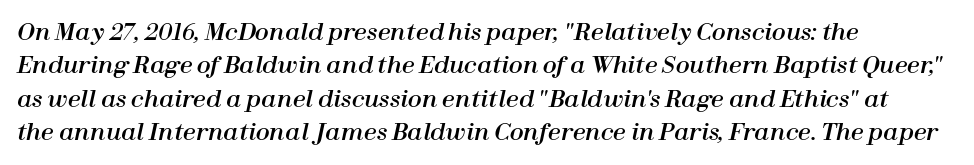
The image shows 23 px text type, italic (leaning right); set left-aligned, normal line spacing (1.45x), normal letter spacing, not underlined.
